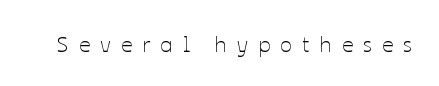
{"italic": "no", "bold": "no", "underline": "no", "letter_spacing": "wide", "letter_spacing_em": 0.46, "glyph_px": 22}
